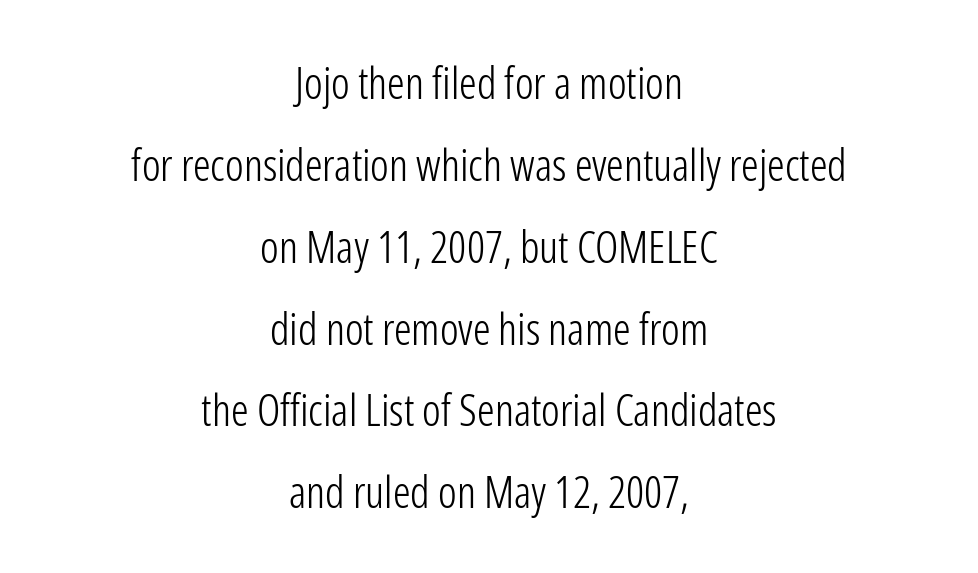
{"serif": "no", "italic": "no", "bold": "no", "weight": "light", "width": "condensed", "stroke_contrast": "low", "x_height": "medium", "monospaced": "no", "underline": "no", "align": "center", "line_spacing_ratio": 1.86, "letter_spacing": "normal", "letter_spacing_em": 0.0, "glyph_px": 44}
